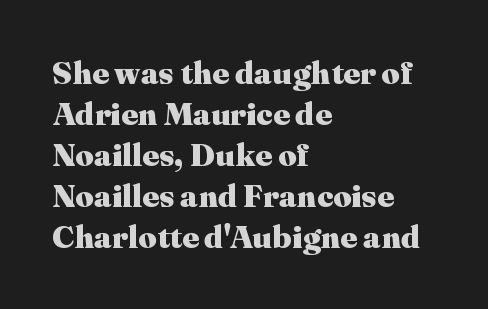
Posture: vertical. Think of a printed novel: that variable character pitch is what you see here. Inter-character spacing is left at the font's built-in metrics. What kind of face is this? One with serifs. Pretty heavy lettering here — definitely bold.
